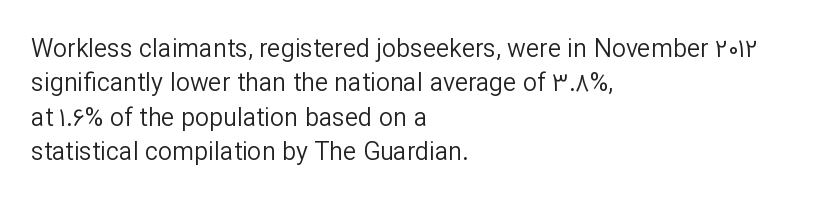
{"italic": "no", "bold": "no", "underline": "no", "align": "left", "line_spacing": "normal", "line_spacing_ratio": 1.38, "letter_spacing": "normal", "letter_spacing_em": 0.0, "glyph_px": 25}
